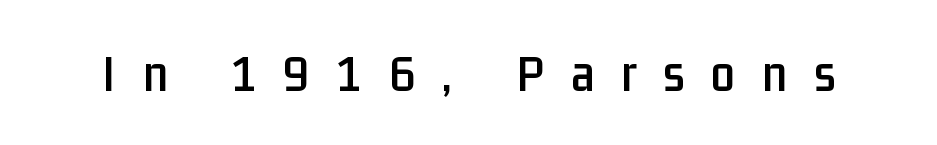
Serifs: no, the terminals of the letterforms are clean. Style check: upright. Students, note that the glyphs here are deliberately spaced far apart. Underline: absent.
